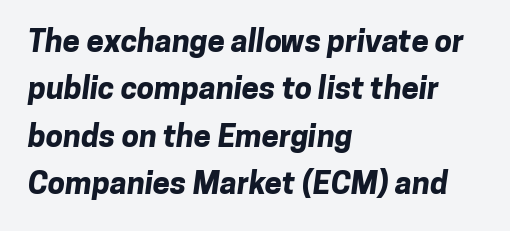
Q: Is the text bold? A: Yes.
Q: Is the typeface a serif or a sans-serif typeface? A: Sans-serif.
Q: Is the text underlined? A: No.
Q: How is the paragraph aligned? A: Left-aligned.
Q: Is the spacing between letters normal or unusually wide? A: Normal.
Q: Is the spacing between lines tight, normal or loose? A: Normal.
Q: Width (condensed, normal, or wide)? A: Normal.
Q: Stroke contrast? A: Low.
Q: x-height? A: Medium.
Q: Monospaced? A: No.
